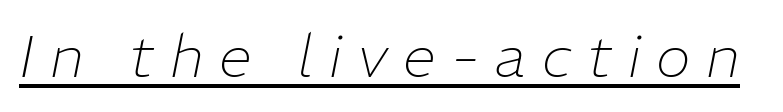
The image shows 59 px thin type, italic (leaning right); set unusually wide letter spacing (+0.27 em), underlined; low stroke contrast and a medium x-height.
